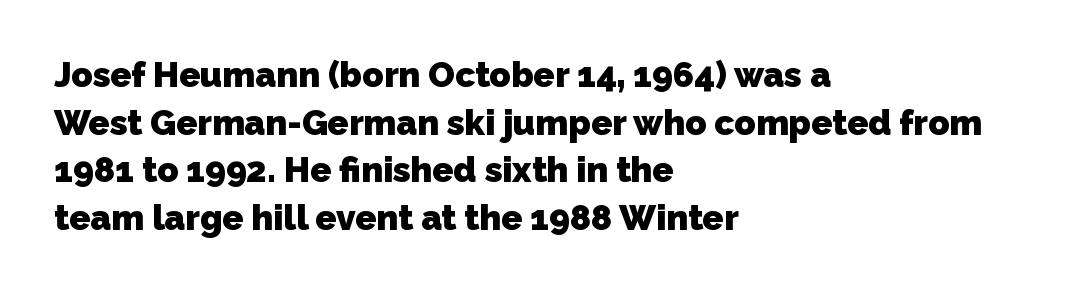
Q: Is the text bold? A: Yes.
Q: Is the typeface a serif or a sans-serif typeface? A: Sans-serif.
Q: Is the text underlined? A: No.
Q: How is the paragraph aligned? A: Left-aligned.
Q: Is the spacing between letters normal or unusually wide? A: Normal.
Q: Is the spacing between lines tight, normal or loose? A: Normal.
Q: Width (condensed, normal, or wide)? A: Normal.
Q: Stroke contrast? A: Low.
Q: x-height? A: Medium.
Q: Monospaced? A: No.
